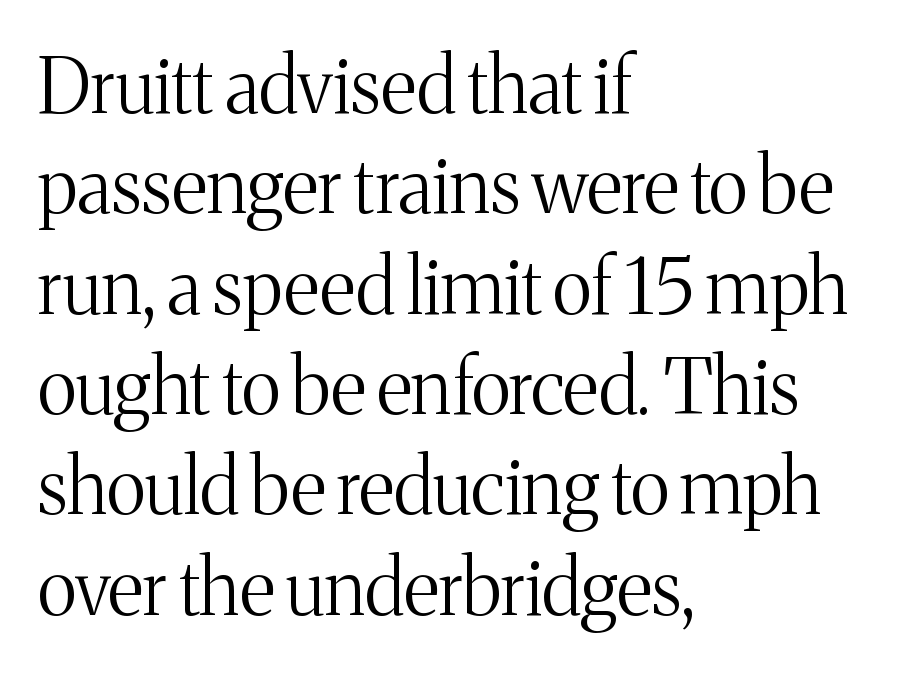
The image shows 76 px light serif type, upright; set left-aligned, normal line spacing (1.32x), normal letter spacing, not underlined; medium stroke contrast and a medium x-height.
